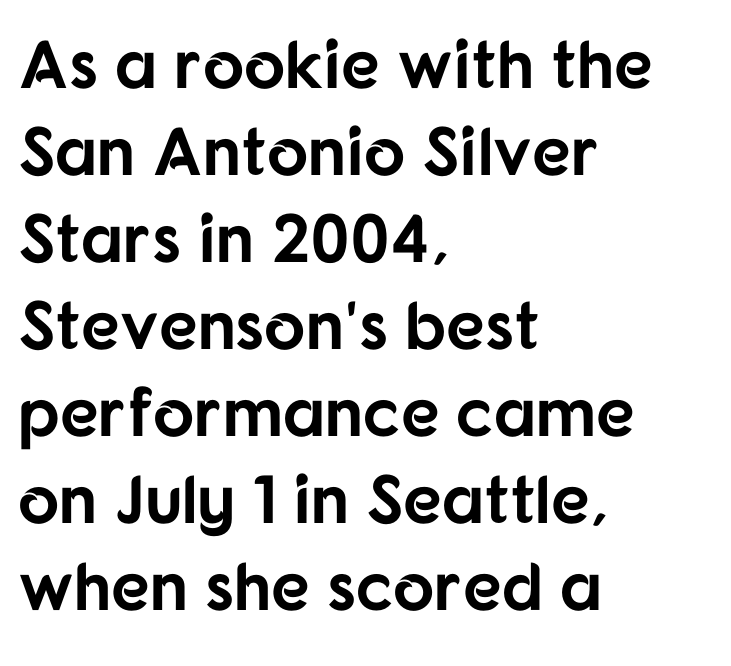
Q: Is the text bold? A: Yes.
Q: Is the text italic (slanted)? A: No, it is upright.
Q: Is the typeface a serif or a sans-serif typeface? A: Sans-serif.
Q: Is the text underlined? A: No.
Q: How is the paragraph aligned? A: Left-aligned.
Q: Is the spacing between letters normal or unusually wide? A: Normal.
Q: Is the spacing between lines tight, normal or loose? A: Normal.
Q: Width (condensed, normal, or wide)? A: Normal.
Q: Stroke contrast? A: Low.
Q: x-height? A: Medium.
Q: Monospaced? A: No.
